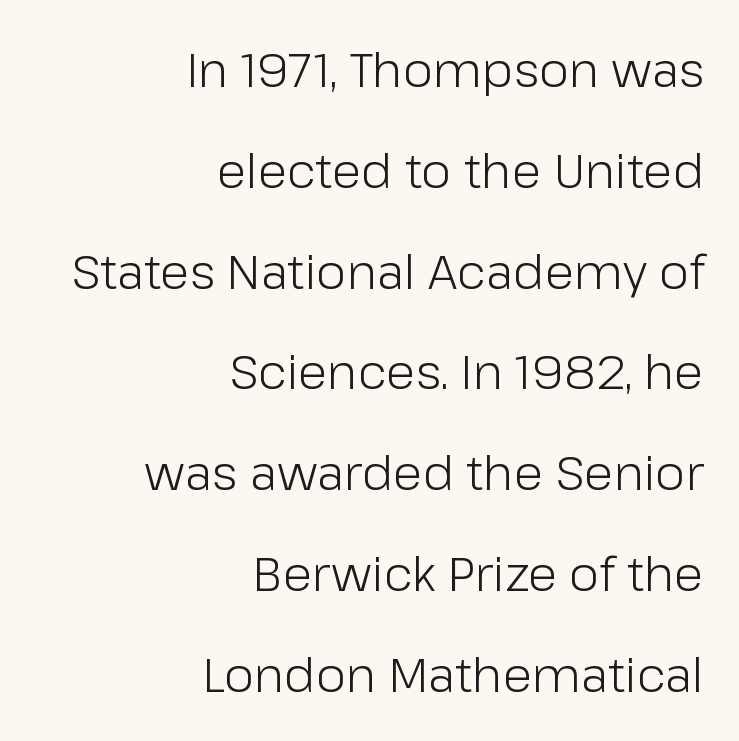
{"serif": "no", "italic": "no", "bold": "no", "weight": "light", "width": "normal", "stroke_contrast": "low", "x_height": "medium", "monospaced": "no", "underline": "no", "align": "right", "line_spacing": "loose", "line_spacing_ratio": 2.1, "letter_spacing": "normal", "letter_spacing_em": 0.0, "glyph_px": 48}
